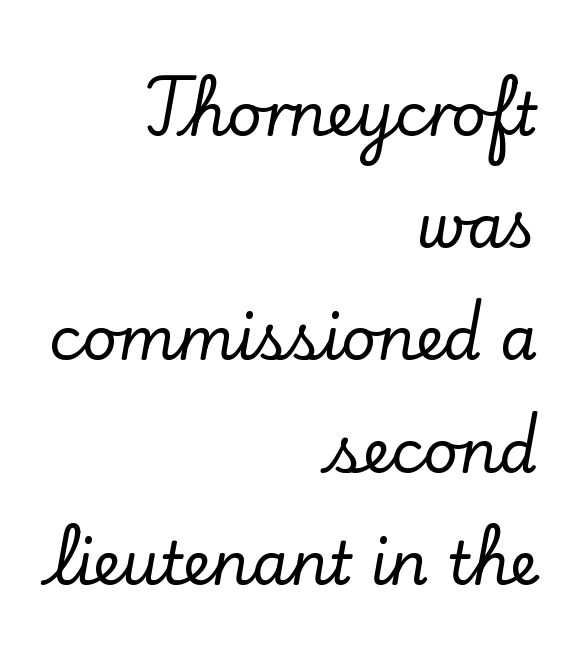
Q: Is the text italic (slanted)? A: Yes.
Q: Is the typeface a serif or a sans-serif typeface? A: Serif.
Q: Is the text underlined? A: No.
Q: How is the paragraph aligned? A: Right-aligned.
Q: Is the spacing between letters normal or unusually wide? A: Normal.
Q: Width (condensed, normal, or wide)? A: Normal.
Q: Stroke contrast? A: Low.
Q: x-height? A: Small.
Q: Monospaced? A: No.
